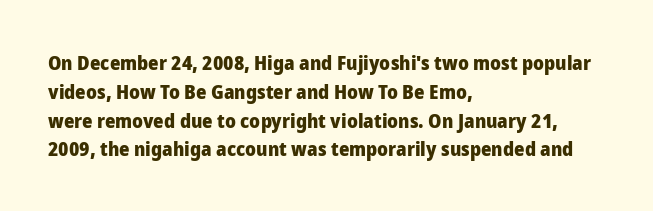
Line starts are locked; line ends wander. Bold? Absolutely — the strokes are thick and heavy. Nobody touched the tracking dial on this one. Bare-footed words on every line. These lines sit exactly where default settings would place them.
